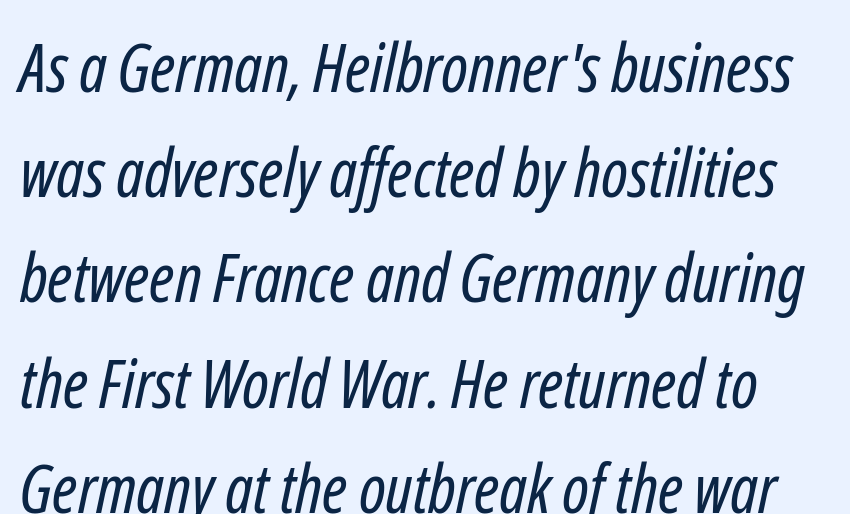
Q: Is the text bold? A: No.
Q: Is the typeface a serif or a sans-serif typeface? A: Sans-serif.
Q: Is the text underlined? A: No.
Q: Is the spacing between letters normal or unusually wide? A: Normal.
Q: Is the spacing between lines tight, normal or loose? A: Normal.
Q: Width (condensed, normal, or wide)? A: Condensed.
Q: Stroke contrast? A: Low.
Q: x-height? A: Medium.
Q: Monospaced? A: No.
